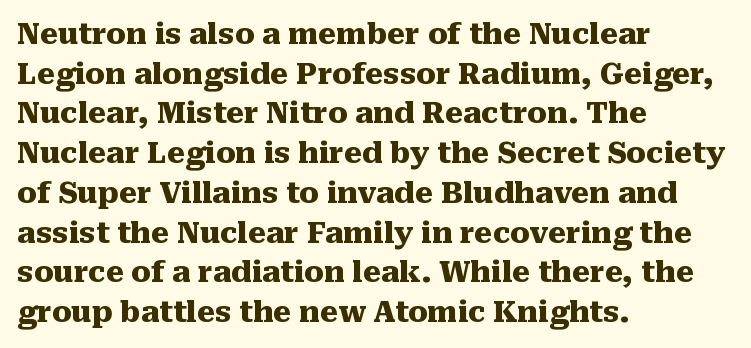
The image shows 29 px heavy serif type, upright; set left-aligned, normal line spacing (1.37x), normal letter spacing, not underlined; medium stroke contrast and a medium x-height.
